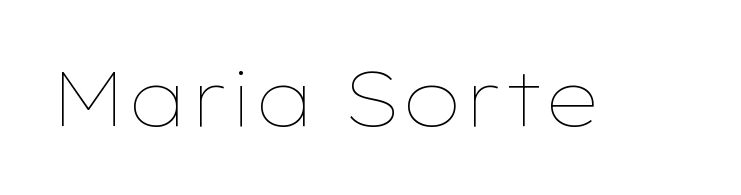
Q: Is the text bold? A: No.
Q: Is the text italic (slanted)? A: No, it is upright.
Q: Is the text underlined? A: No.
Q: Is the spacing between letters normal or unusually wide? A: Normal.
Q: Width (condensed, normal, or wide)? A: Wide.
Q: Stroke contrast? A: Low.
Q: x-height? A: Medium.
Q: Monospaced? A: No.
